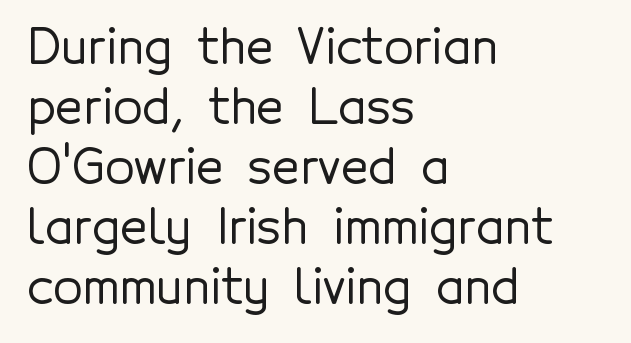
{"serif": "no", "italic": "no", "width": "normal", "x_height": "medium", "monospaced": "no", "underline": "no", "align": "left", "line_spacing": "normal", "line_spacing_ratio": 1.25, "letter_spacing": "normal", "letter_spacing_em": 0.0, "glyph_px": 48}
